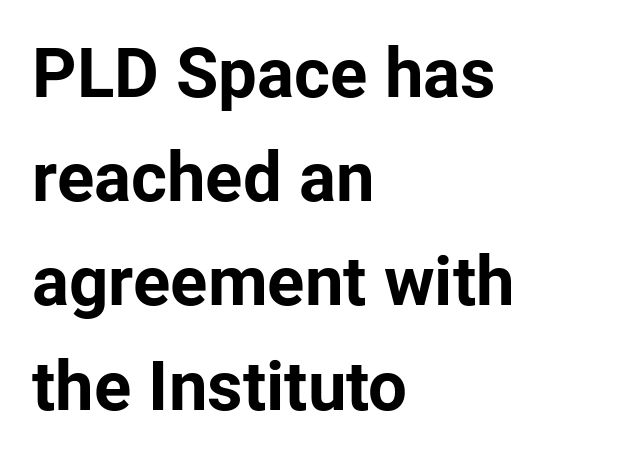
{"serif": "no", "italic": "no", "bold": "yes", "weight": "bold", "width": "normal", "stroke_contrast": "low", "x_height": "medium", "monospaced": "no", "underline": "no", "align": "left", "line_spacing": "normal", "line_spacing_ratio": 1.51, "letter_spacing": "normal", "letter_spacing_em": 0.0, "glyph_px": 69}
